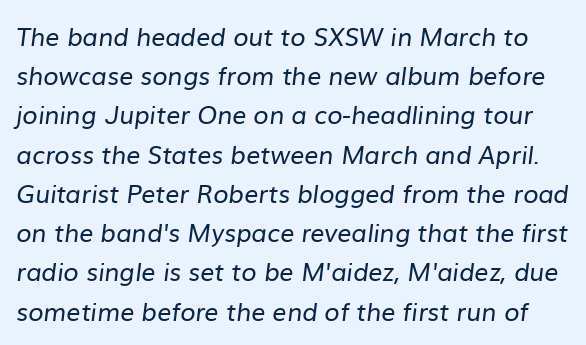
Q: Is the text bold? A: No.
Q: Is the text underlined? A: No.
Q: Is the spacing between letters normal or unusually wide? A: Normal.
Q: Is the spacing between lines tight, normal or loose? A: Normal.
